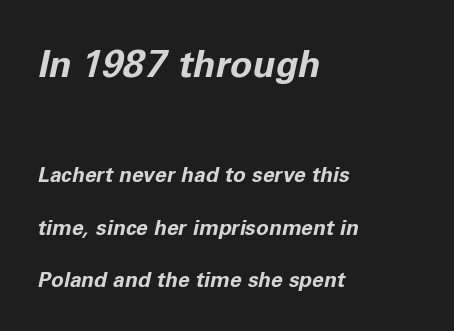
Reading top to bottom, the characters get smaller at the block break. Is this a fixed-width face? No — the glyphs have proportional, varying widths. Honestly, the rows look like they've been pulled way apart. Weight: bold. Spacing between characters is what you'd get straight out of the box.
